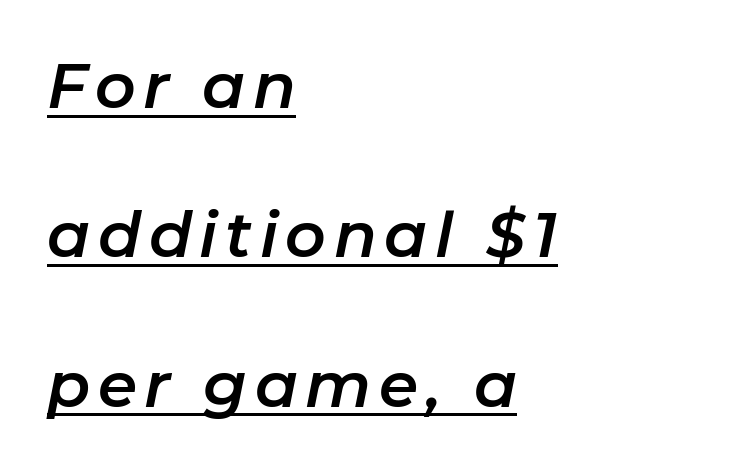
The image shows 63 px text type, italic (leaning right); set left-aligned, loose line spacing (2.37x), underlined; low stroke contrast and a medium x-height.
